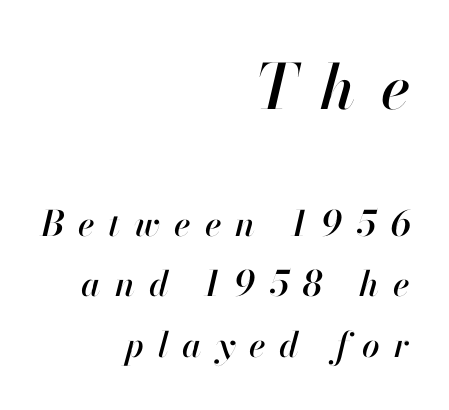
{"italic": "yes", "lean": "right", "slant_degrees": 13, "width": "normal", "stroke_contrast": "high", "x_height": "small", "monospaced": "no", "underline": "no", "align": "right", "line_spacing_ratio": 1.73, "letter_spacing": "wide", "letter_spacing_em": 0.4, "larger_block": "first", "size_ratio": 1.77, "glyph_px": 62}
